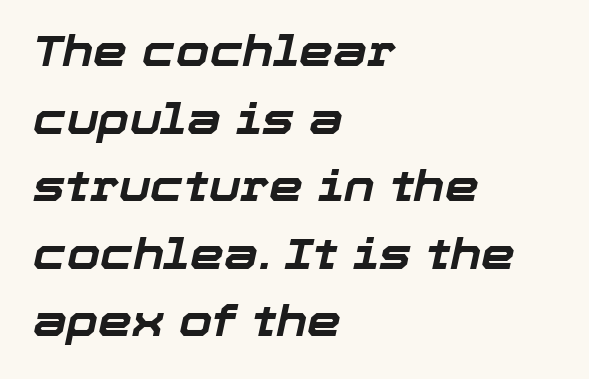
Q: Is the text bold? A: Yes.
Q: Is the text italic (slanted)? A: Yes, it leans right by about 12 degrees.
Q: Is the text underlined? A: No.
Q: How is the paragraph aligned? A: Left-aligned.
Q: Is the spacing between letters normal or unusually wide? A: Normal.
Q: Is the spacing between lines tight, normal or loose? A: Normal.
Q: Width (condensed, normal, or wide)? A: Normal.
Q: Stroke contrast? A: Low.
Q: x-height? A: Medium.
Q: Monospaced? A: No.
